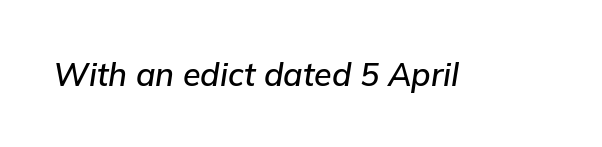
{"italic": "yes", "lean": "right", "slant_degrees": 9, "width": "normal", "stroke_contrast": "low", "x_height": "medium", "monospaced": "no", "underline": "no", "letter_spacing": "normal", "letter_spacing_em": 0.0, "glyph_px": 32}
